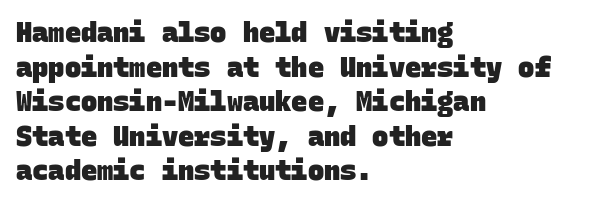
{"bold": "yes", "underline": "no", "align": "left", "line_spacing": "normal", "line_spacing_ratio": 1.28, "letter_spacing": "normal", "letter_spacing_em": 0.0, "glyph_px": 27}
